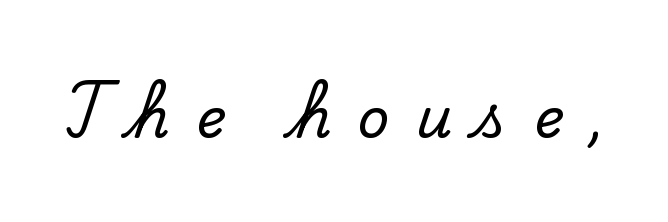
The image shows 56 px serif type; set unusually wide letter spacing (+0.46 em), not underlined; low stroke contrast and a small x-height.
